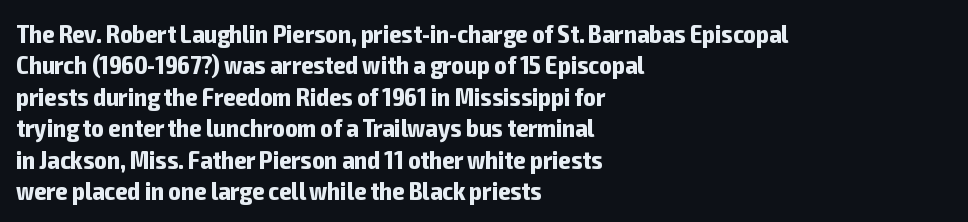
Posture: straight, roman, zero tilt. A student would call this left alignment; a typographer would say flush left, rag right. Rule under the text: the space is simply empty. Between one letter and the next there's only the usual sliver of space. Plenty of ink on the page — the face is bold.
